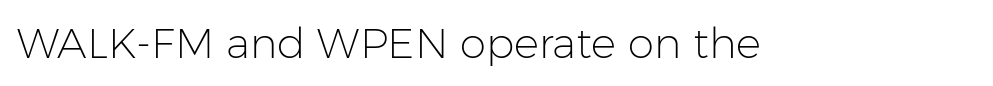
{"serif": "no", "italic": "no", "bold": "no", "weight": "light", "width": "normal", "stroke_contrast": "low", "x_height": "medium", "monospaced": "no", "underline": "no", "letter_spacing": "normal", "letter_spacing_em": 0.0, "glyph_px": 42}
